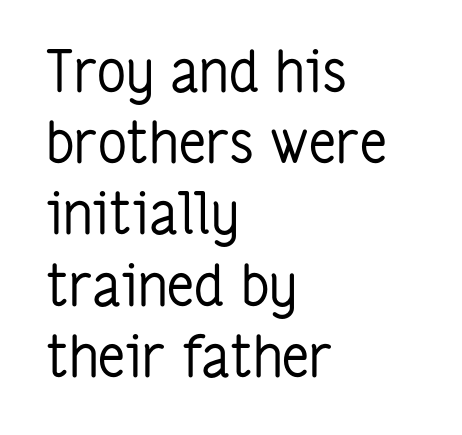
A light-to-regular cut is what we see here. What's the leading like? Ordinary, nothing unusual. Nothing unusual about the tracking: characters are spaced as the font intends. The designer went with a sans here, leaving each stem footless.
